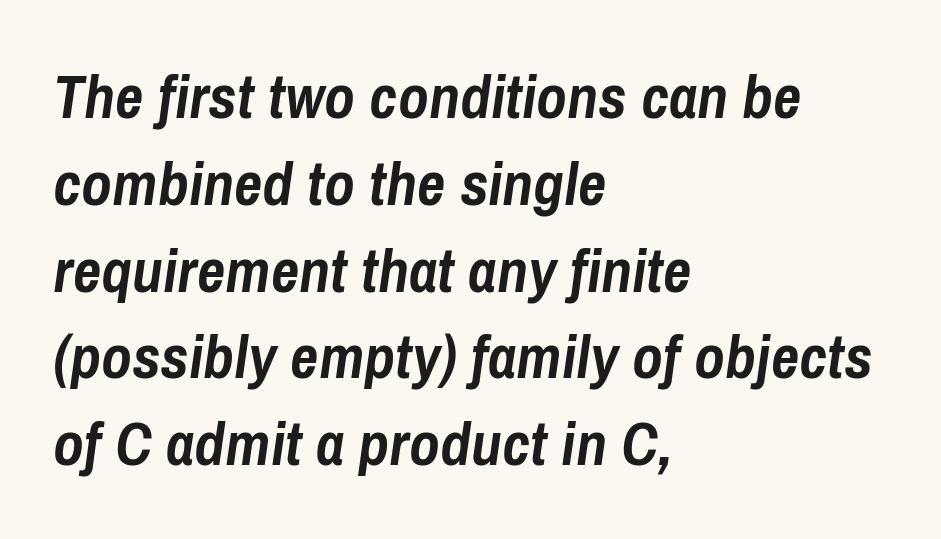
Q: Is the text bold? A: Yes.
Q: Is the text italic (slanted)? A: Yes, it leans right by about 8 degrees.
Q: Is the text underlined? A: No.
Q: How is the paragraph aligned? A: Left-aligned.
Q: Is the spacing between letters normal or unusually wide? A: Normal.
Q: Is the spacing between lines tight, normal or loose? A: Normal.
Q: Width (condensed, normal, or wide)? A: Condensed.
Q: Stroke contrast? A: Low.
Q: x-height? A: Medium.
Q: Monospaced? A: No.
